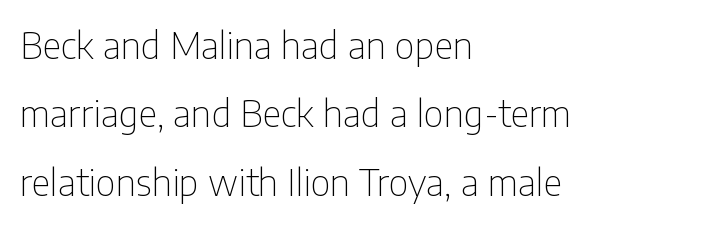
Q: Is the text bold? A: No.
Q: Is the text italic (slanted)? A: No, it is upright.
Q: Is the typeface a serif or a sans-serif typeface? A: Sans-serif.
Q: Is the text underlined? A: No.
Q: How is the paragraph aligned? A: Left-aligned.
Q: Is the spacing between letters normal or unusually wide? A: Normal.
Q: Width (condensed, normal, or wide)? A: Condensed.
Q: Stroke contrast? A: Low.
Q: x-height? A: Medium.
Q: Monospaced? A: No.
